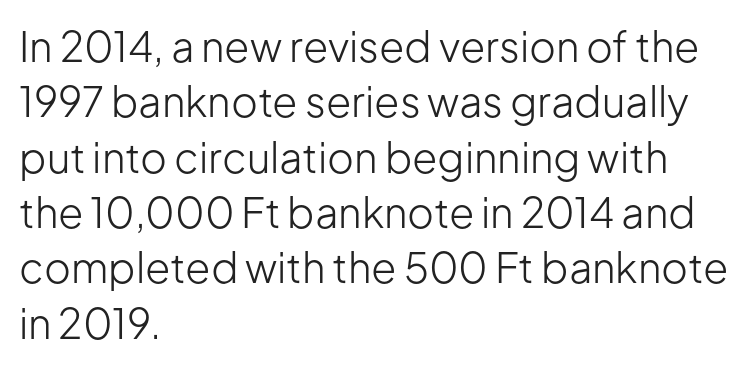
{"serif": "no", "italic": "no", "bold": "no", "weight": "light", "width": "normal", "stroke_contrast": "low", "x_height": "medium", "monospaced": "no", "underline": "no", "align": "left", "line_spacing": "normal", "line_spacing_ratio": 1.35, "letter_spacing": "normal", "letter_spacing_em": 0.0, "glyph_px": 41}
